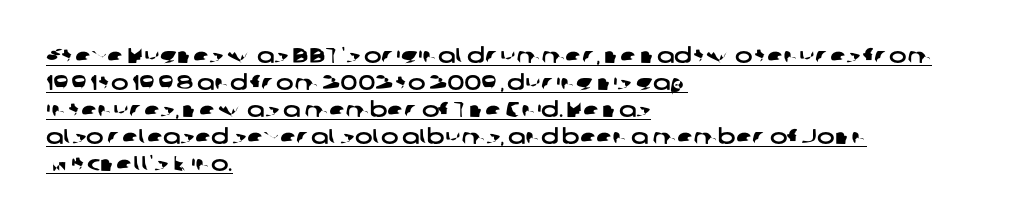
Q: Is the text underlined? A: Yes.
Q: How is the paragraph aligned? A: Left-aligned.
Q: Is the spacing between letters normal or unusually wide? A: Normal.
Q: Is the spacing between lines tight, normal or loose? A: Normal.
